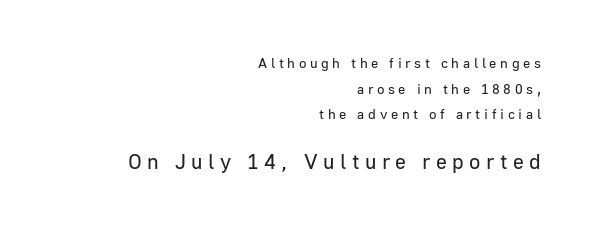
A quiet, ordinary-to-light weight characterises the typeface. Short and long lines alike share a common ending point at right. If you squint, the bottom block still reads clearly — it's the larger of the two. Do the letters lean? They stand straight.
